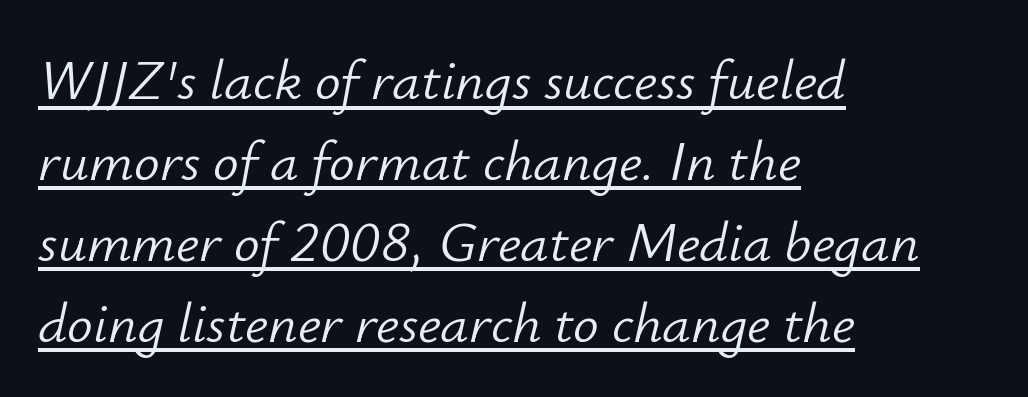
Observe the ordinary spacing: letters are neighbours, not strangers. Here the designer chose a conventional face with non-uniform glyph widths. A student would call this left alignment; a typographer would say flush left, rag right. A typographer would call this underscored text. The designer left line spacing at the default.
